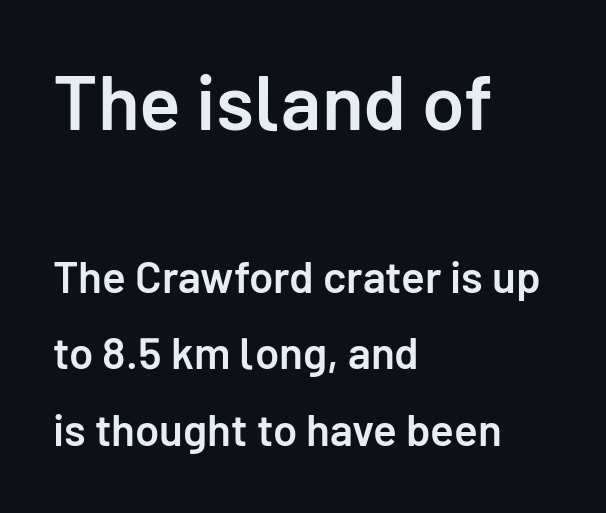
If you drew a line through each stem, it would be perfectly vertical. You could not count columns in this text — the font is proportionally spaced. Each row of text sits above clean, open space. The text block is weighted toward the left margin, trailing off unevenly rightward. Note: no serifs on the glyphs. The passage shown has conventional tracking throughout.
